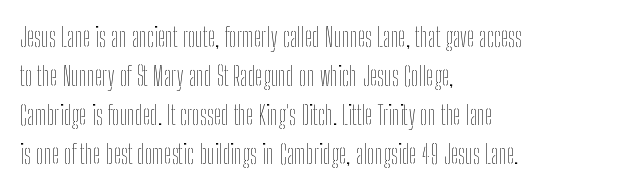
Nothing heavy about these letters — not bold at all. The block of text has a typical density, with ordinary space between rows. Posture: straight, roman, zero tilt. Quick note: underline off. The letterforms sit shoulder to shoulder at normal distance.
